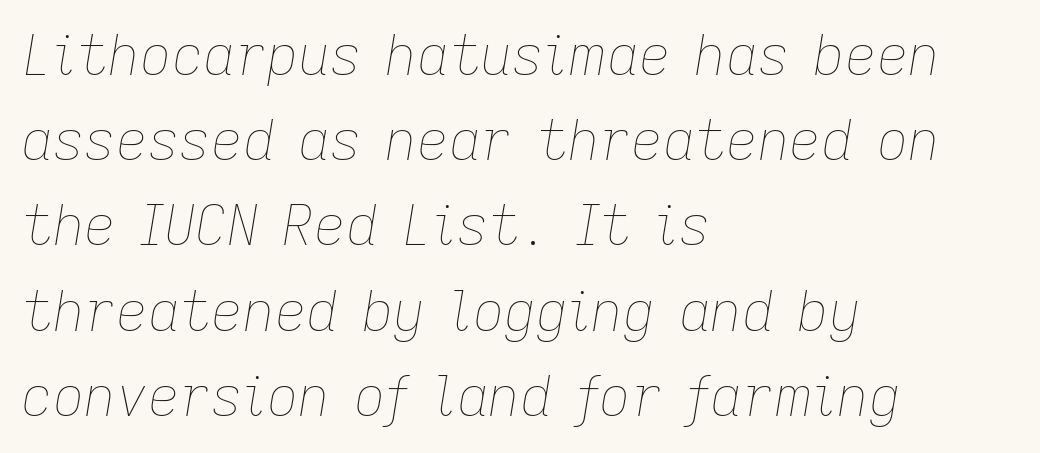
{"italic": "yes", "lean": "right", "slant_degrees": 9, "bold": "no", "weight": "thin", "width": "normal", "stroke_contrast": "low", "x_height": "medium", "monospaced": "no", "underline": "no", "align": "left", "line_spacing": "normal", "line_spacing_ratio": 1.55, "letter_spacing": "normal", "letter_spacing_em": 0.0, "glyph_px": 55}
